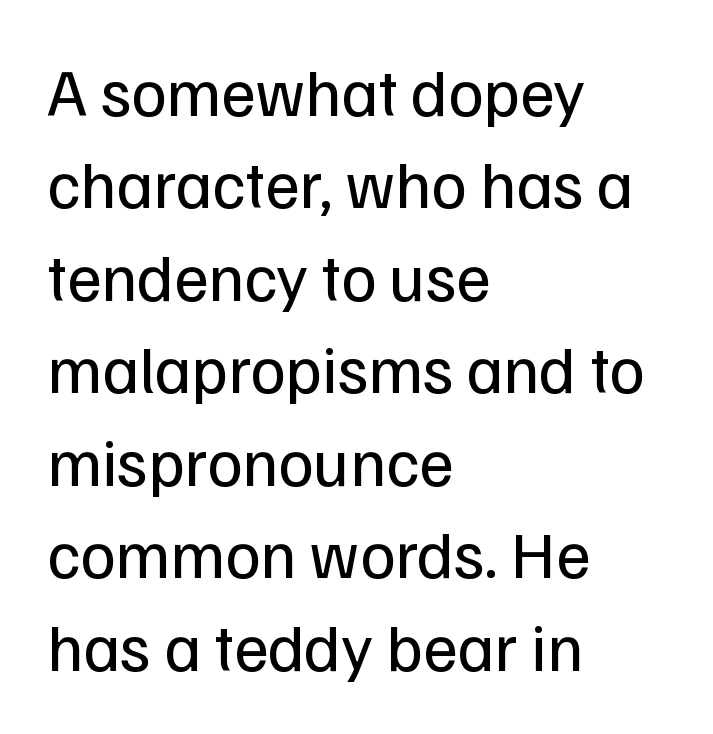
Q: Is the text bold? A: No.
Q: Is the text italic (slanted)? A: No, it is upright.
Q: Is the typeface a serif or a sans-serif typeface? A: Sans-serif.
Q: Is the text underlined? A: No.
Q: How is the paragraph aligned? A: Left-aligned.
Q: Is the spacing between letters normal or unusually wide? A: Normal.
Q: Is the spacing between lines tight, normal or loose? A: Normal.
Q: Width (condensed, normal, or wide)? A: Normal.
Q: Stroke contrast? A: Low.
Q: x-height? A: Medium.
Q: Monospaced? A: No.
